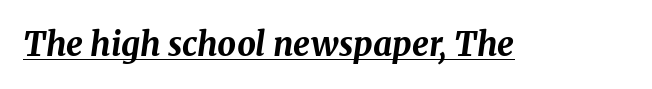
Q: Is the text bold? A: Yes.
Q: Is the text italic (slanted)? A: Yes, it leans right by about 8 degrees.
Q: Is the text underlined? A: Yes.
Q: Is the spacing between letters normal or unusually wide? A: Normal.
Q: Width (condensed, normal, or wide)? A: Normal.
Q: Stroke contrast? A: Medium.
Q: x-height? A: Medium.
Q: Monospaced? A: No.
